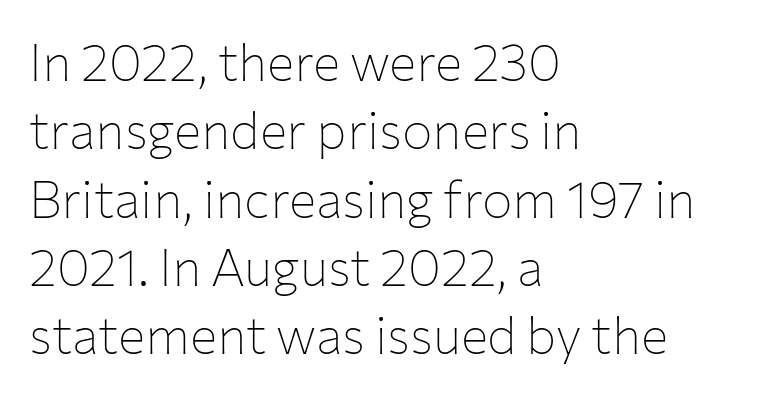
{"serif": "no", "italic": "no", "bold": "no", "weight": "thin", "width": "normal", "stroke_contrast": "low", "x_height": "medium", "monospaced": "no", "underline": "no", "align": "left", "line_spacing": "normal", "line_spacing_ratio": 1.34, "letter_spacing": "normal", "letter_spacing_em": 0.0, "glyph_px": 51}
